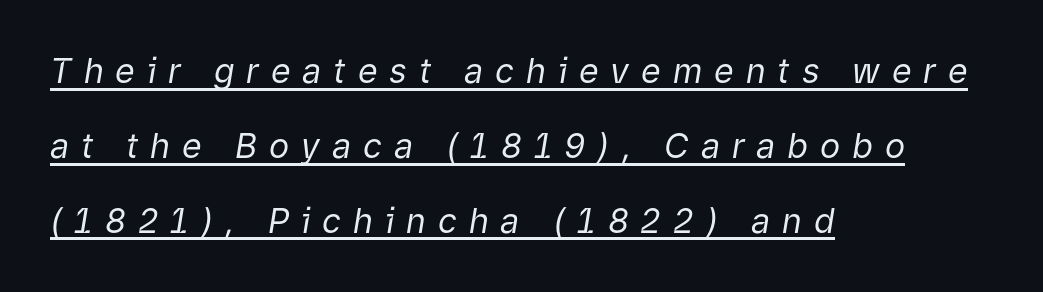
Q: Is the text bold? A: No.
Q: Is the text italic (slanted)? A: Yes, it leans right by about 9 degrees.
Q: Is the text underlined? A: Yes.
Q: How is the paragraph aligned? A: Left-aligned.
Q: Is the spacing between letters normal or unusually wide? A: Unusually wide.
Q: Is the spacing between lines tight, normal or loose? A: Loose.
Q: Width (condensed, normal, or wide)? A: Normal.
Q: Stroke contrast? A: Low.
Q: x-height? A: Medium.
Q: Monospaced? A: No.
